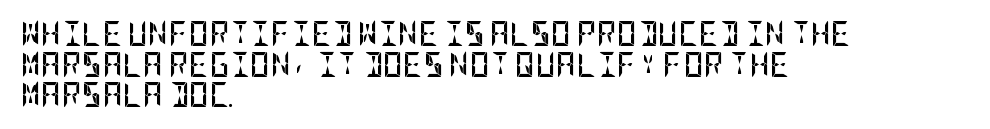
{"italic": "no", "bold": "yes", "underline": "no", "align": "left", "line_spacing_ratio": 1.23, "letter_spacing": "normal", "letter_spacing_em": 0.0, "glyph_px": 25}
